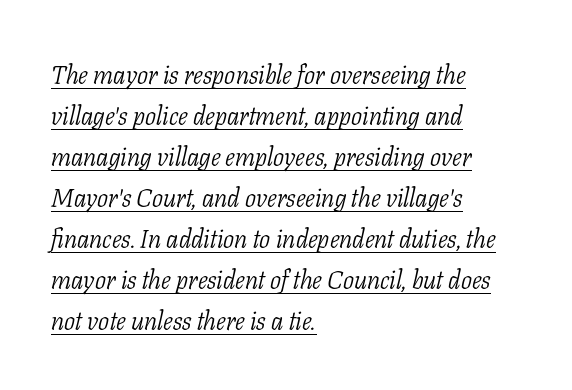
The ragged edge is on the right, which tells us the setting is flush left. Look at the tracking — it's just the regular setting, nothing added. Quick note: italic. Caption: lettering with a line underneath. The rendering uses a moderate line-height, typical for paragraphs. The font sits on the lighter half of the weight spectrum, regular included.
